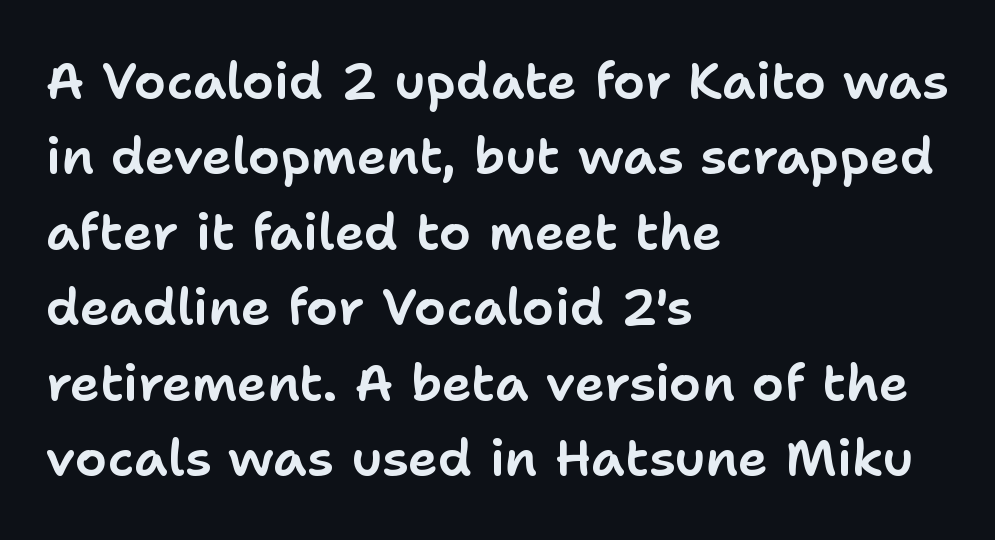
{"serif": "no", "italic": "no", "width": "normal", "stroke_contrast": "low", "x_height": "medium", "monospaced": "no", "underline": "no", "align": "left", "line_spacing": "normal", "line_spacing_ratio": 1.48, "letter_spacing": "normal", "letter_spacing_em": 0.0, "glyph_px": 51}
